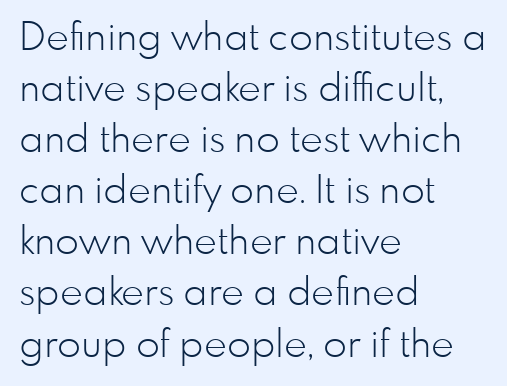
Notice how descenders clear the ascenders below comfortably — that's standard leading. Line starts are locked; line ends wander. Looks like regular typesetting: each glyph gets only the width it needs. Each word holds together tightly as a unit, with standard inter-letter gaps.
